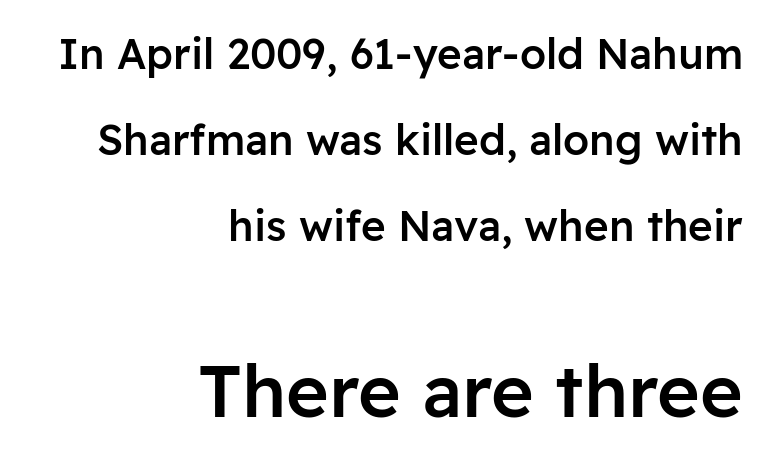
{"serif": "no", "italic": "no", "bold": "semi", "weight": "semibold", "width": "normal", "stroke_contrast": "low", "x_height": "medium", "monospaced": "no", "underline": "no", "align": "right", "line_spacing": "loose", "line_spacing_ratio": 2.05, "letter_spacing": "normal", "letter_spacing_em": 0.0, "larger_block": "second", "size_ratio": 1.74, "glyph_px": 73}
